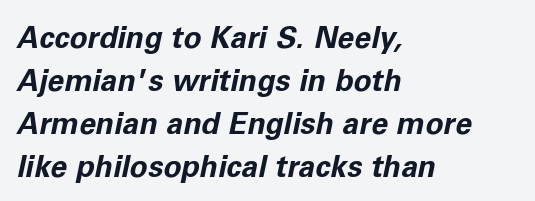
Q: Is the text bold? A: Yes.
Q: Is the text italic (slanted)? A: Yes, it leans right by about 11 degrees.
Q: Is the text underlined? A: No.
Q: How is the paragraph aligned? A: Left-aligned.
Q: Is the spacing between letters normal or unusually wide? A: Normal.
Q: Is the spacing between lines tight, normal or loose? A: Normal.
Q: Width (condensed, normal, or wide)? A: Normal.
Q: Stroke contrast? A: Low.
Q: x-height? A: Medium.
Q: Monospaced? A: No.
